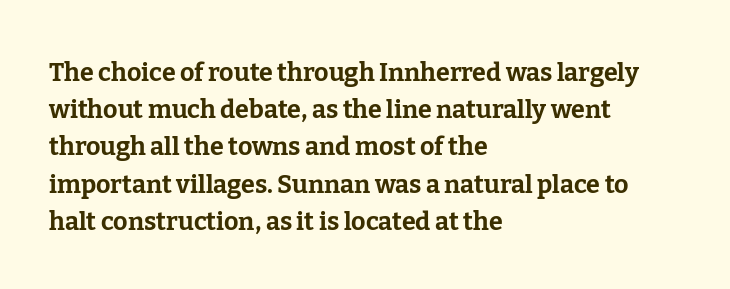
The image shows 25 px bold type, upright; set left-aligned, normal line spacing (1.49x), normal letter spacing, not underlined.
